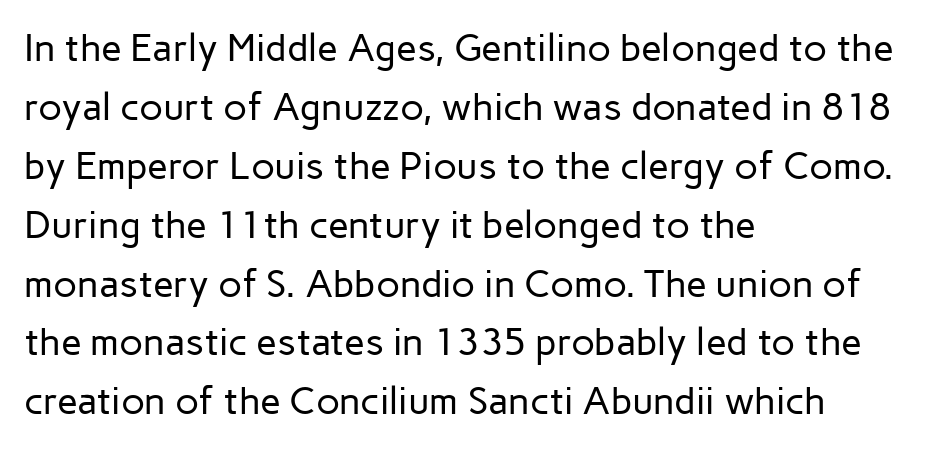
Q: Is the text bold? A: No.
Q: Is the text italic (slanted)? A: No, it is upright.
Q: Is the typeface a serif or a sans-serif typeface? A: Sans-serif.
Q: Is the text underlined? A: No.
Q: How is the paragraph aligned? A: Left-aligned.
Q: Is the spacing between letters normal or unusually wide? A: Normal.
Q: Is the spacing between lines tight, normal or loose? A: Normal.
Q: Width (condensed, normal, or wide)? A: Normal.
Q: Stroke contrast? A: Low.
Q: x-height? A: Medium.
Q: Monospaced? A: No.
